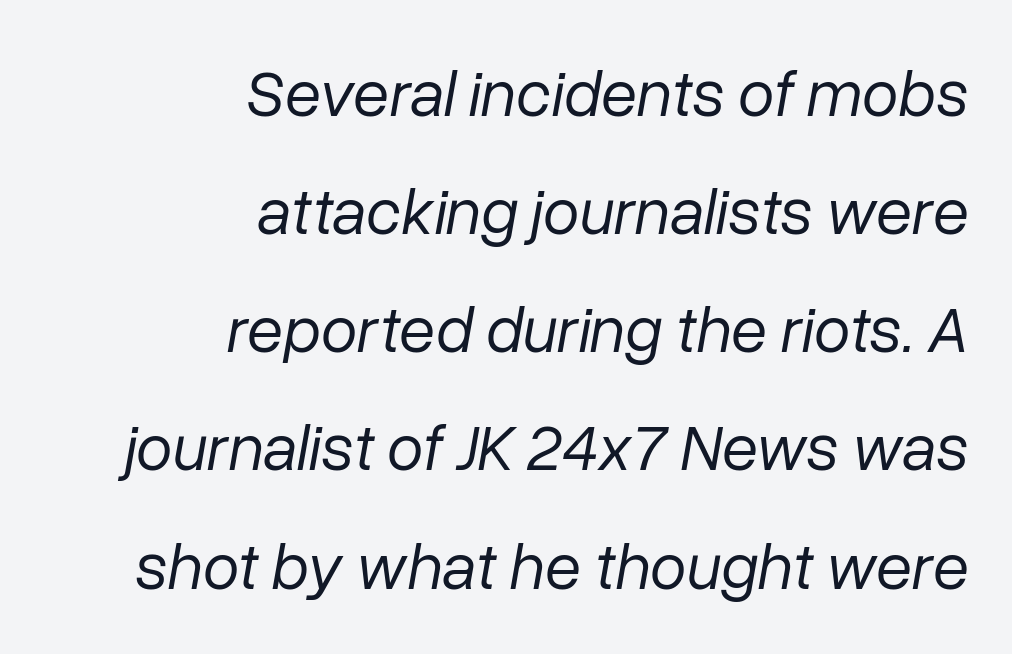
The image shows 66 px regular-weight type, italic (leaning right); set right-aligned, line spacing 1.79x, normal letter spacing, not underlined; low stroke contrast and a medium x-height.
